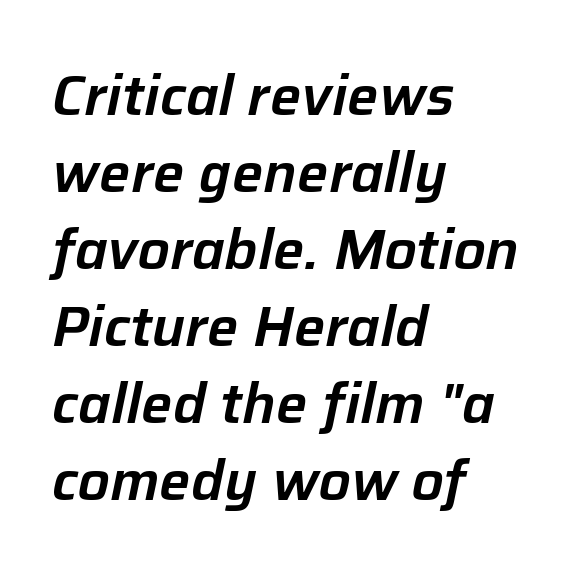
These lines are rendered in a variable-pitch font. A bare baseline throughout the passage. The passage shown leans; its letterforms are oblique. Short note: letters normally spaced. Leftover space on each line is placed entirely after the last word. A typesetter would call this leading conventional body-copy spacing.
